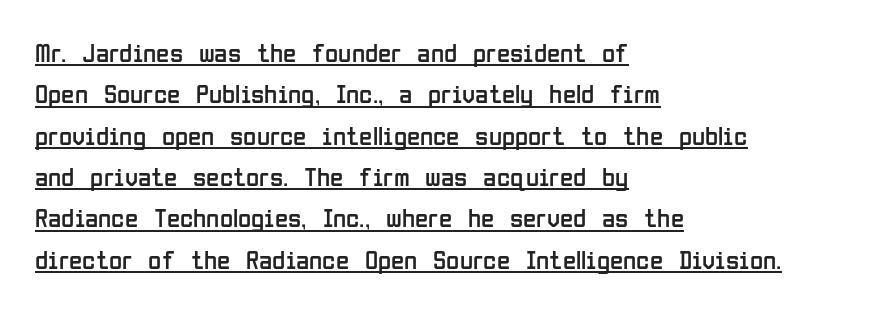
{"italic": "no", "bold": "no", "underline": "yes", "align": "left", "line_spacing": "normal", "line_spacing_ratio": 1.53, "letter_spacing": "normal", "letter_spacing_em": 0.0, "glyph_px": 27}
